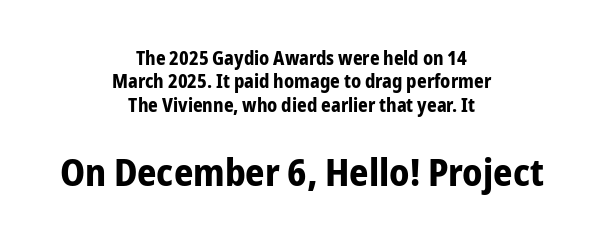
{"serif": "no", "italic": "no", "bold": "yes", "weight": "bold", "width": "condensed", "stroke_contrast": "low", "x_height": "medium", "monospaced": "no", "underline": "no", "align": "center", "line_spacing_ratio": 1.23, "letter_spacing": "normal", "letter_spacing_em": 0.0, "larger_block": "second", "size_ratio": 2.0, "glyph_px": 38}
